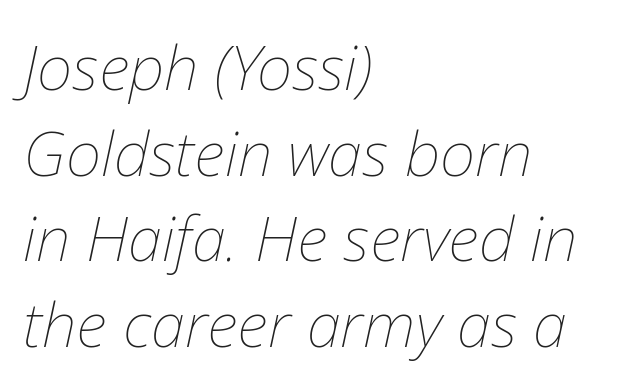
{"italic": "yes", "lean": "right", "slant_degrees": 12, "bold": "no", "weight": "thin", "width": "normal", "stroke_contrast": "low", "x_height": "medium", "monospaced": "no", "underline": "no", "align": "left", "line_spacing": "normal", "line_spacing_ratio": 1.38, "letter_spacing": "normal", "letter_spacing_em": 0.0, "glyph_px": 62}
